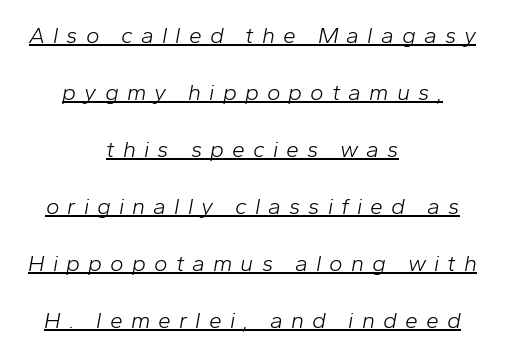
One-word summary of the alignment: center. The words here are underlined. Regarding leading, the lines here are spaced well apart. Would a proofreader flag this as italicized? Yes. Inter-character spacing is expanded well beyond the font's built-in metrics. Heft: none added — not bold.
